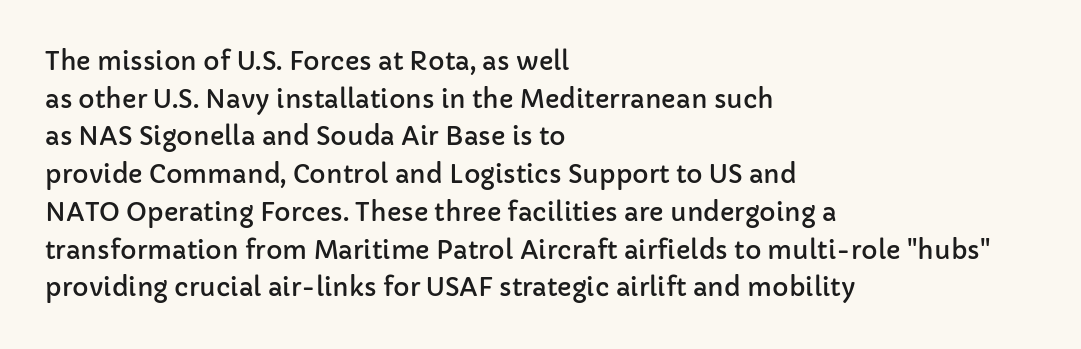
The image shows 25 px text type, upright; set left-aligned, normal line spacing (1.51x), normal letter spacing, not underlined.
